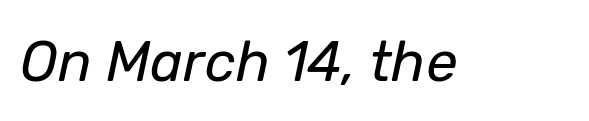
The image shows 56 px regular-weight type, italic (leaning right); set normal letter spacing, not underlined; low stroke contrast and a medium x-height.
